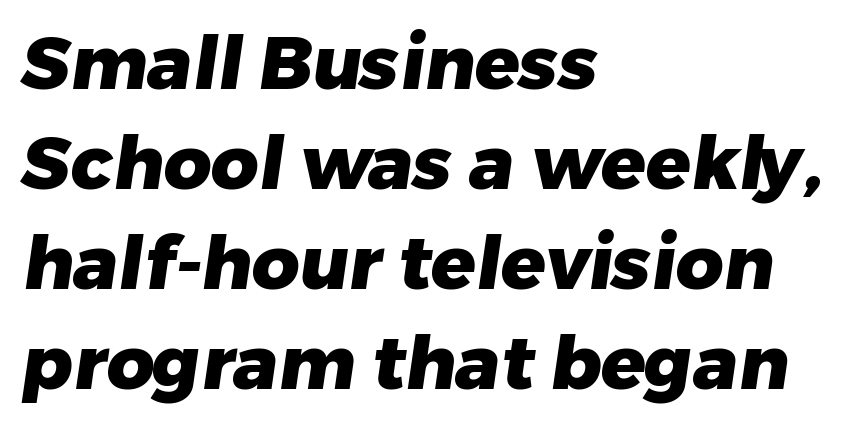
The image shows 74 px heavy sans-serif type; set left-aligned, normal line spacing (1.35x), normal letter spacing, not underlined; low stroke contrast and a medium x-height.
